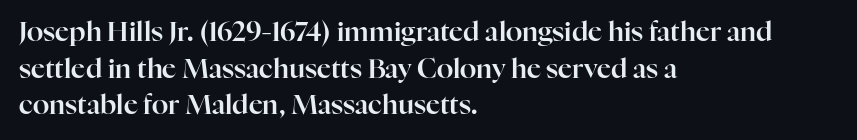
Alignment: flush left. The lettering stays uniformly vertical, giving the passage a roman look. The block of text has a typical density, with ordinary space between rows. Beneath every word, the page is bare. Compared with typical body copy, the letter spacing here is the same.
